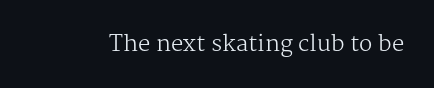
The space directly below the letters is spotless. Quick note: not italic, upright. The line texture is even and compact thanks to regular tracking. These glyphs show unthickened strokes, regular width or finer.
